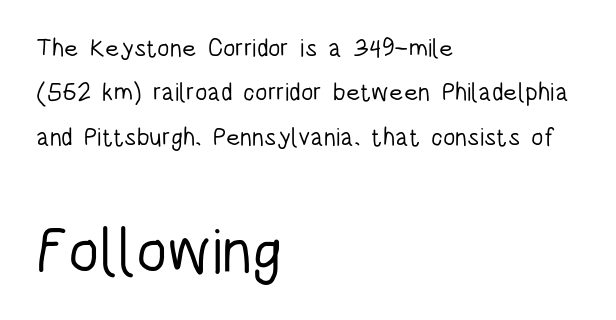
{"serif": "no", "italic": "no", "bold": "no", "weight": "light", "width": "condensed", "stroke_contrast": "low", "x_height": "large", "monospaced": "no", "underline": "no", "align": "left", "line_spacing_ratio": 1.78, "letter_spacing": "normal", "letter_spacing_em": 0.0, "larger_block": "second", "size_ratio": 2.52, "glyph_px": 63}
